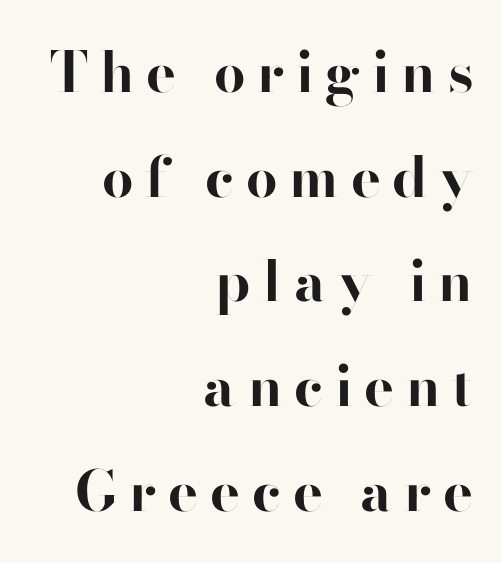
{"serif": "no", "italic": "no", "bold": "yes", "weight": "bold", "width": "normal", "stroke_contrast": "high", "x_height": "small", "monospaced": "no", "underline": "no", "align": "right", "line_spacing_ratio": 1.87, "letter_spacing": "wide", "letter_spacing_em": 0.21, "glyph_px": 56}
